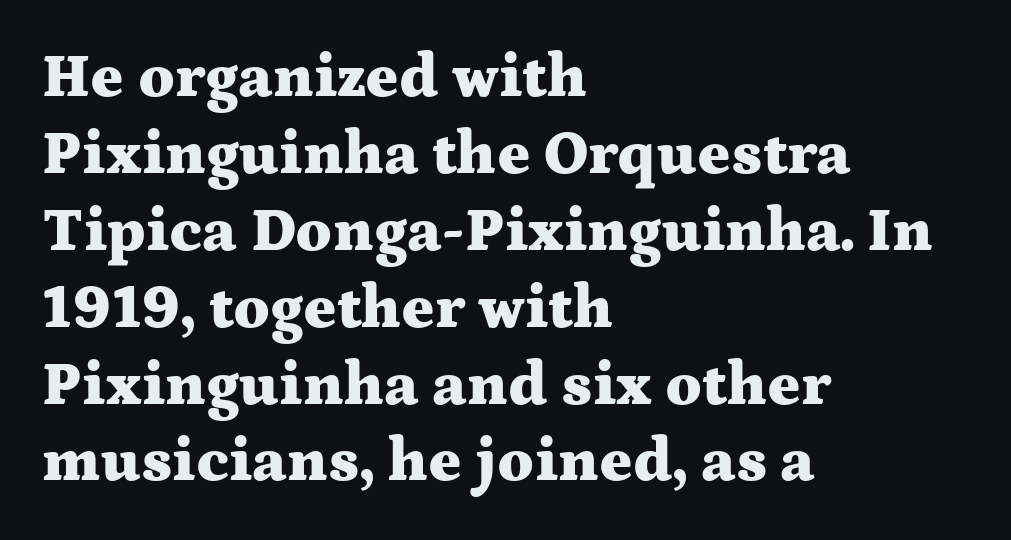
The image shows 62 px heavy, wide serif type, upright; set left-aligned, line spacing 1.24x, normal letter spacing, not underlined; medium stroke contrast and a medium x-height.
